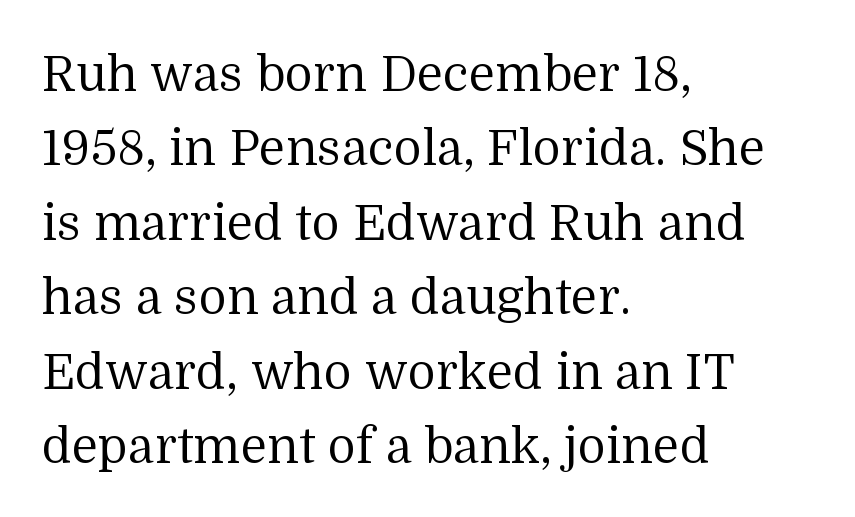
The passage shown is not underscored anywhere. The font is comparable to plain body text, perhaps lighter. The specimen reads as upright at a glance. Proportional: the letters do not fall into vertical columns.
